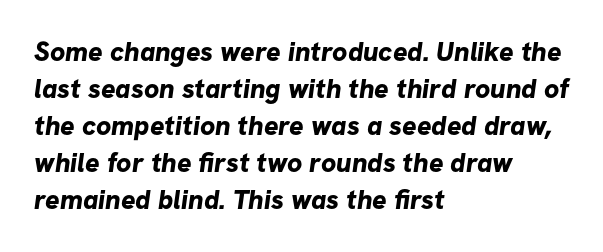
Words appear dense and cohesive because spacing is normal. The strip under each line holds only bare page. The glyphs have the mass of a bold cut. Quick note: interline space is typical. A classic flush-left, rag-right setting is used for this passage.
